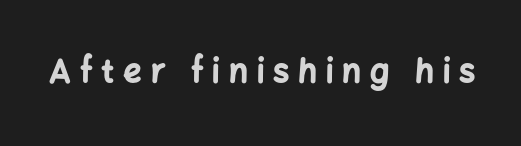
The image shows 32 px bold sans-serif type, upright; set unusually wide letter spacing (+0.28 em), not underlined; low stroke contrast and a medium x-height.
